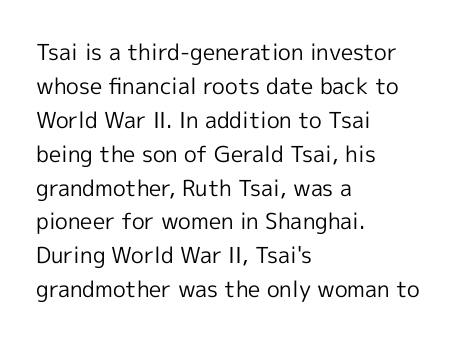
{"italic": "no", "bold": "no", "underline": "no", "align": "left", "line_spacing": "normal", "line_spacing_ratio": 1.54, "letter_spacing": "normal", "letter_spacing_em": 0.0, "glyph_px": 22}
